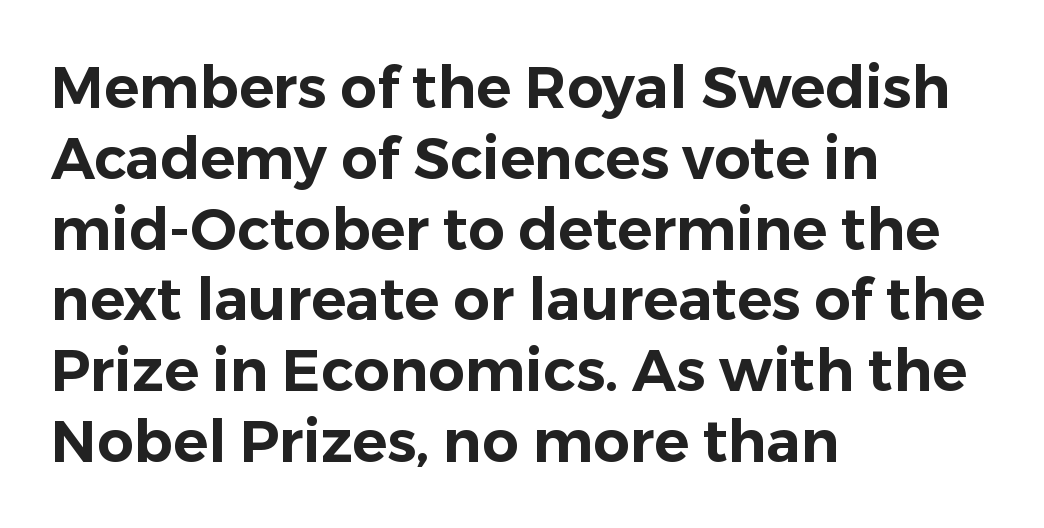
{"serif": "no", "italic": "no", "width": "normal", "stroke_contrast": "low", "x_height": "medium", "monospaced": "no", "underline": "no", "align": "left", "line_spacing_ratio": 1.22, "letter_spacing": "normal", "letter_spacing_em": 0.0, "glyph_px": 58}
